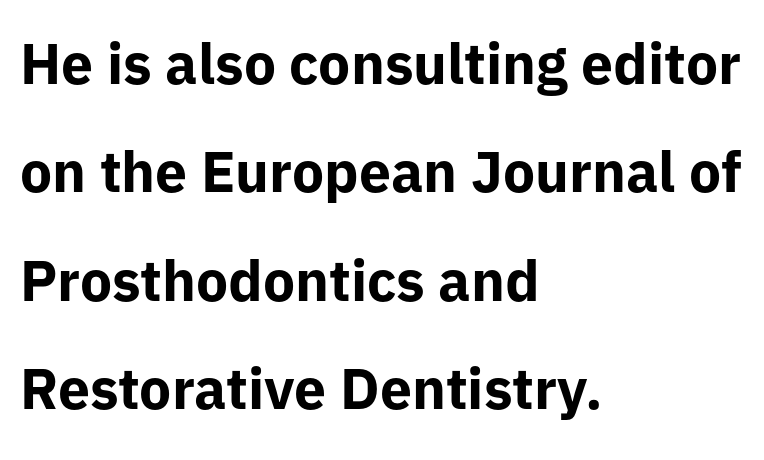
Q: Is the text bold? A: Yes.
Q: Is the text italic (slanted)? A: No, it is upright.
Q: Is the typeface a serif or a sans-serif typeface? A: Sans-serif.
Q: Is the text underlined? A: No.
Q: How is the paragraph aligned? A: Left-aligned.
Q: Is the spacing between letters normal or unusually wide? A: Normal.
Q: Is the spacing between lines tight, normal or loose? A: Loose.
Q: Width (condensed, normal, or wide)? A: Normal.
Q: Stroke contrast? A: Low.
Q: x-height? A: Medium.
Q: Monospaced? A: No.
